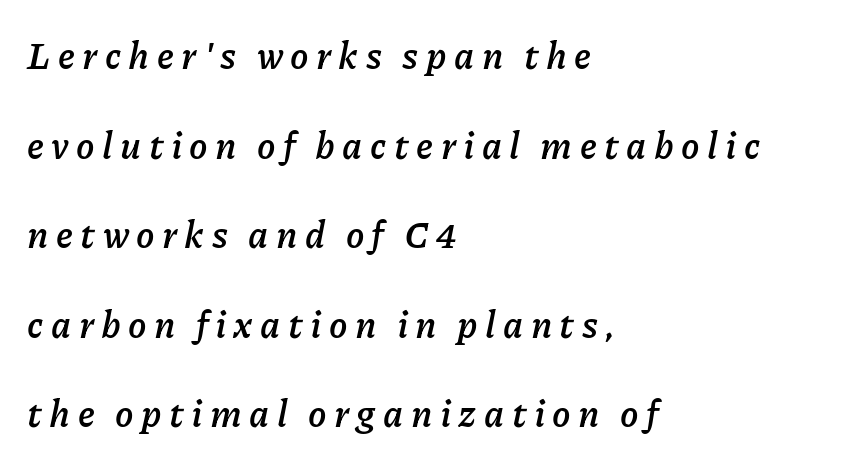
The image shows 37 px semibold type, italic (leaning right); set left-aligned, loose line spacing (2.42x), unusually wide letter spacing (+0.2 em), not underlined; low stroke contrast and a medium x-height.
